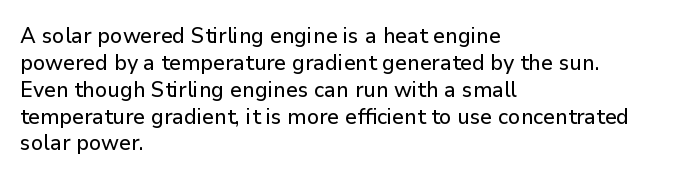
Q: Is the text italic (slanted)? A: No, it is upright.
Q: Is the text underlined? A: No.
Q: How is the paragraph aligned? A: Left-aligned.
Q: Is the spacing between letters normal or unusually wide? A: Normal.
